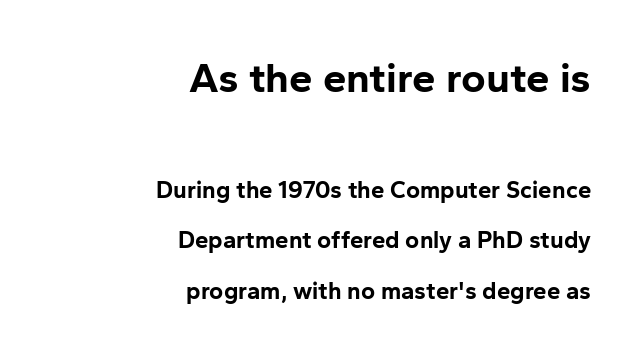
{"serif": "no", "italic": "no", "bold": "yes", "weight": "bold", "width": "normal", "stroke_contrast": "low", "x_height": "medium", "monospaced": "no", "underline": "no", "align": "right", "line_spacing": "loose", "line_spacing_ratio": 2.1, "letter_spacing": "normal", "letter_spacing_em": 0.0, "larger_block": "first", "size_ratio": 1.75, "glyph_px": 42}
